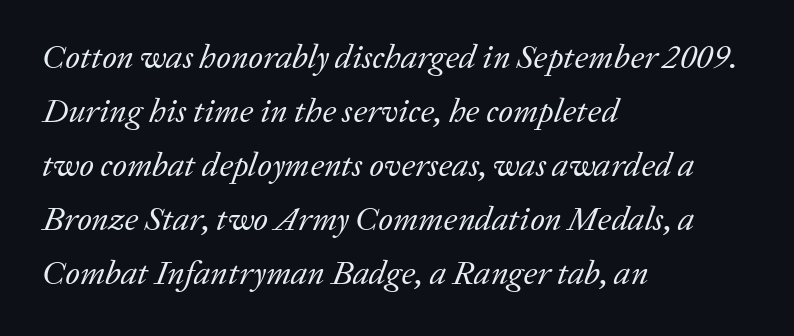
The image shows 34 px regular-weight serif type, italic (leaning right); set left-aligned, normal line spacing (1.59x), normal letter spacing, not underlined; low stroke contrast and a medium x-height.
